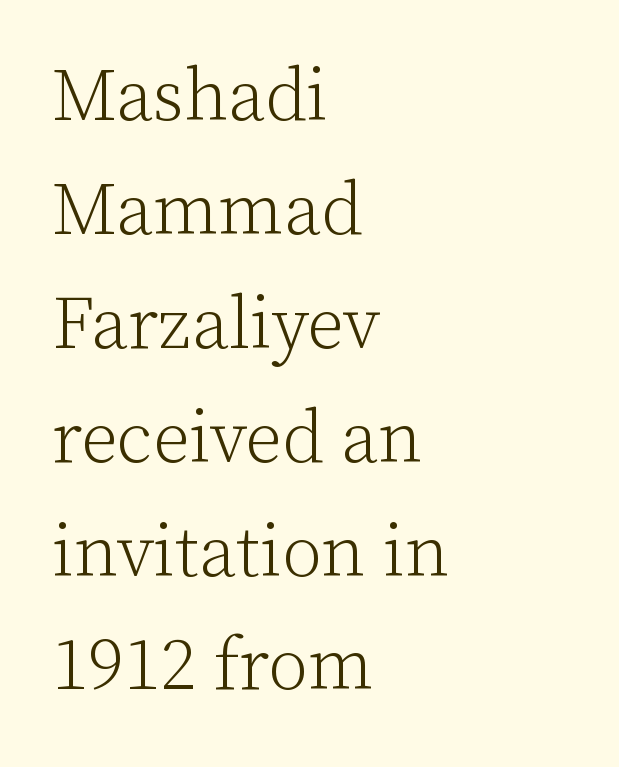
Character widths vary here, with narrow letters taking less room than wide ones. The horizontal fit of the characters is conventional and even. The strokes carry an ordinary text weight at most. Tall strokes in this sample are plumb rather than angled. Line starts are locked; line ends wander. Descenders hang freely into open space.
